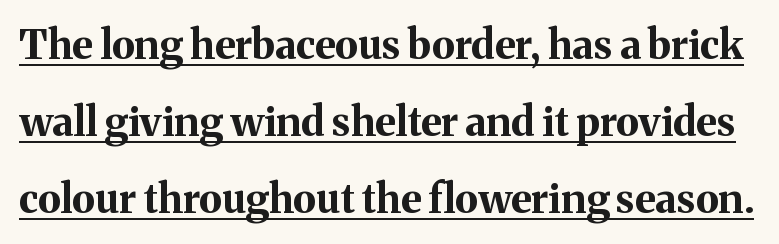
The image shows 40 px bold serif type, upright; set loose line spacing (1.93x), normal letter spacing, underlined; medium stroke contrast and a medium x-height.
